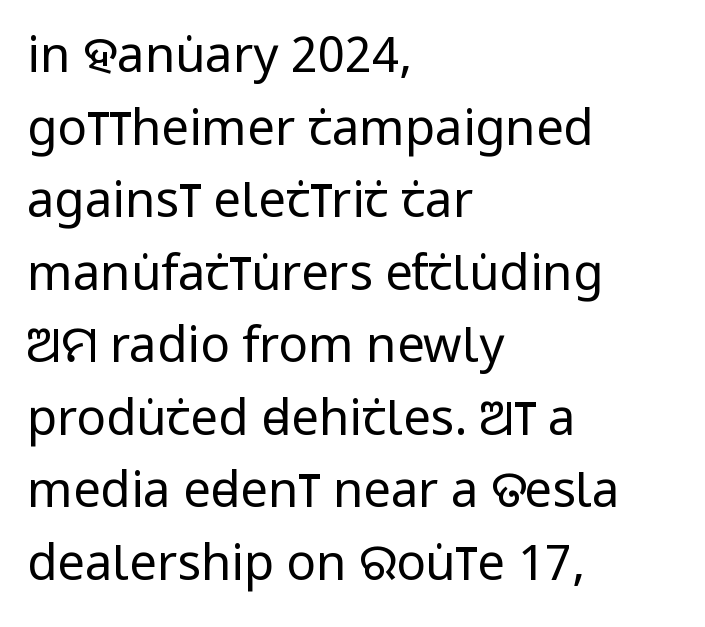
The image shows 49 px regular-weight, condensed sans-serif type, upright; set left-aligned, normal line spacing (1.48x), normal letter spacing, not underlined; low stroke contrast and a large x-height.
